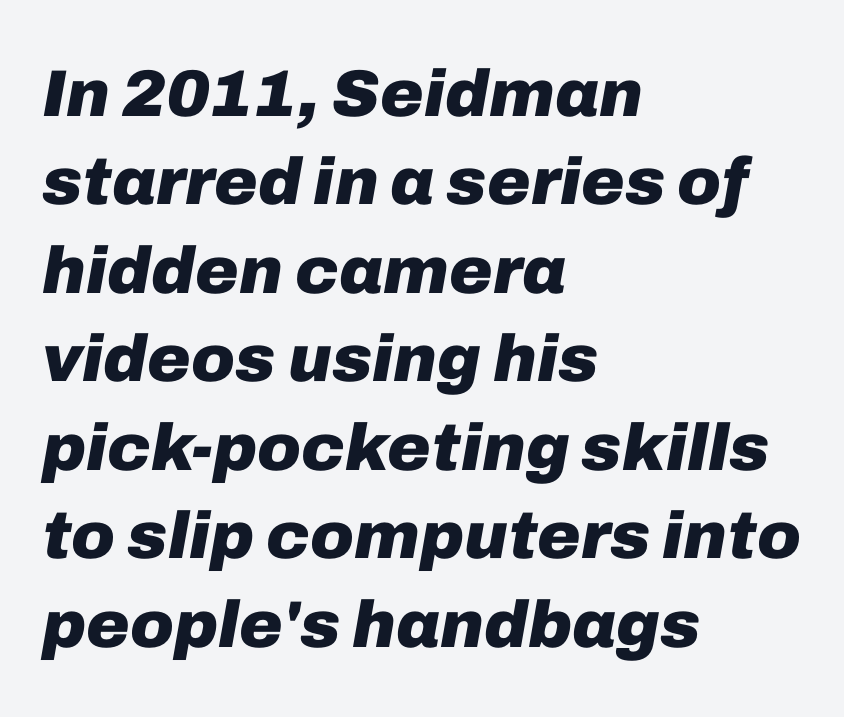
The image shows 66 px heavy type, italic (leaning right); set left-aligned, normal line spacing (1.34x), normal letter spacing, not underlined; low stroke contrast and a medium x-height.
